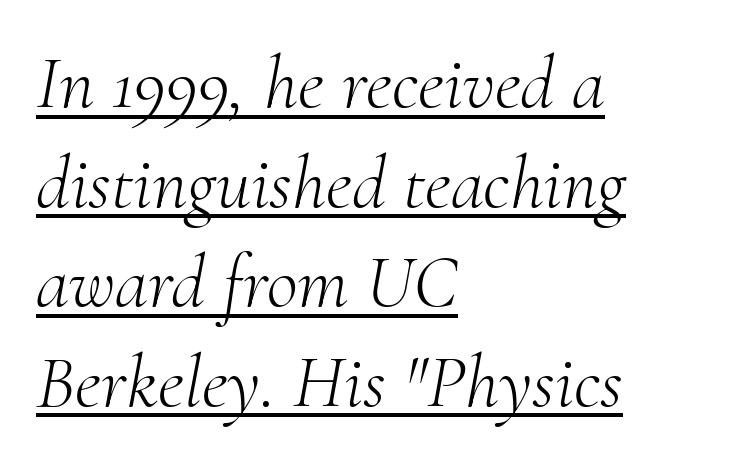
The image shows 76 px light serif type, italic (leaning right); set left-aligned, normal line spacing (1.31x), normal letter spacing, underlined; medium stroke contrast and a small x-height.
